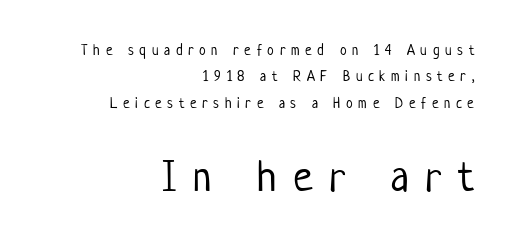
Q: Is the text bold? A: No.
Q: Is the text italic (slanted)? A: No, it is upright.
Q: Is the typeface a serif or a sans-serif typeface? A: Sans-serif.
Q: Is the text underlined? A: No.
Q: How is the paragraph aligned? A: Right-aligned.
Q: Is the spacing between letters normal or unusually wide? A: Unusually wide.
Q: Which block of text is set in a larger size, the first (top) or the second (bottom)? A: The second (bottom) one.
Q: Width (condensed, normal, or wide)? A: Condensed.
Q: Stroke contrast? A: Low.
Q: x-height? A: Medium.
Q: Monospaced? A: No.
